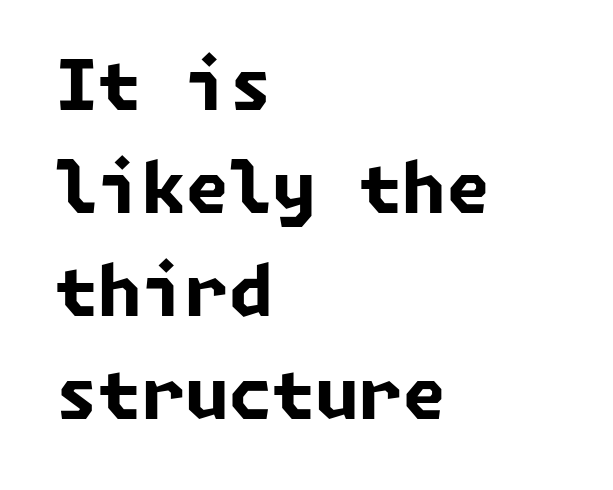
{"serif": "no", "bold": "yes", "weight": "bold", "width": "normal", "stroke_contrast": "low", "x_height": "medium", "underline": "no", "align": "left", "line_spacing": "normal", "line_spacing_ratio": 1.47, "letter_spacing": "normal", "letter_spacing_em": 0.0, "glyph_px": 70}
